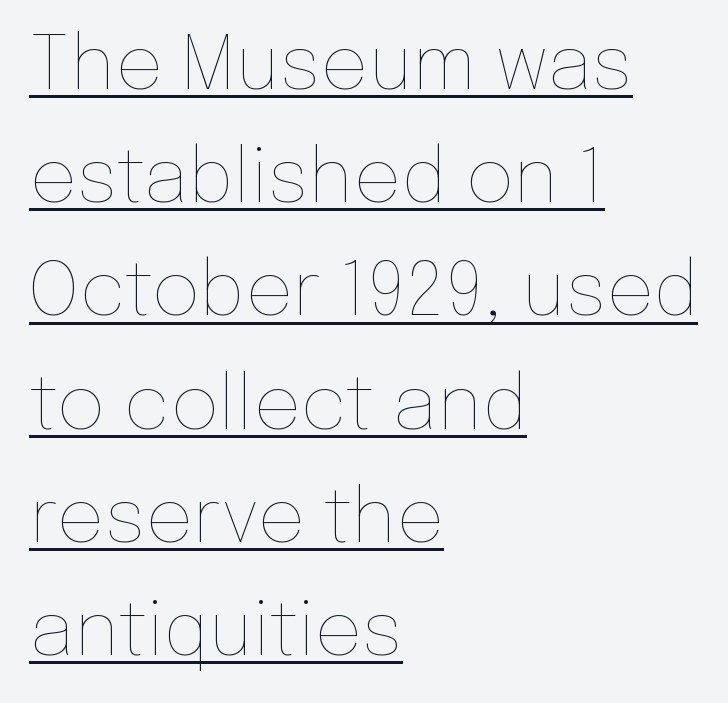
Q: Is the text bold? A: No.
Q: Is the text italic (slanted)? A: No, it is upright.
Q: Is the text underlined? A: Yes.
Q: How is the paragraph aligned? A: Left-aligned.
Q: Is the spacing between letters normal or unusually wide? A: Normal.
Q: Is the spacing between lines tight, normal or loose? A: Normal.
Q: Width (condensed, normal, or wide)? A: Normal.
Q: Stroke contrast? A: Low.
Q: x-height? A: Medium.
Q: Monospaced? A: No.
